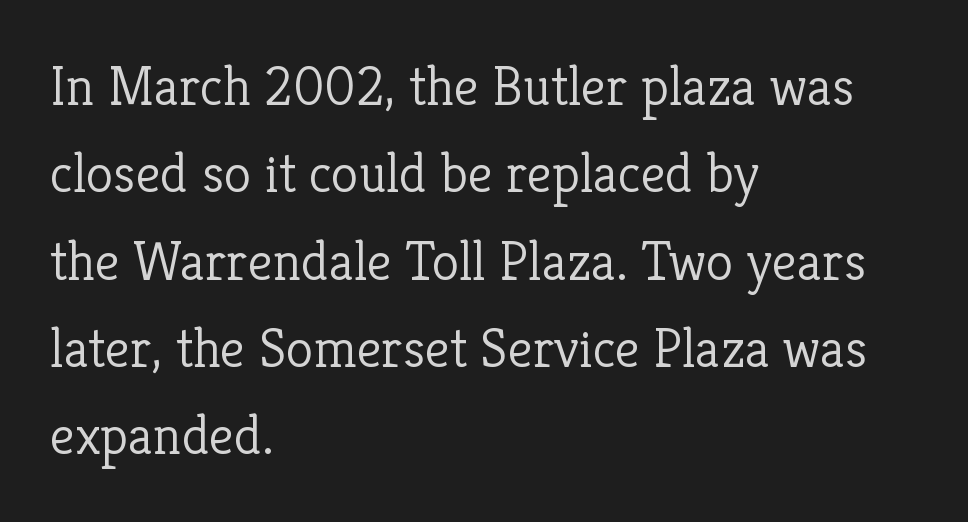
Horizontal bands of white between lines are of average thickness. Plain, unruled lines of type. Here the designer chose a conventional face with non-uniform glyph widths. Style check: upright. The typesetting does not lean heavy: it is not bold. The rag falls on the right side of this text block.
